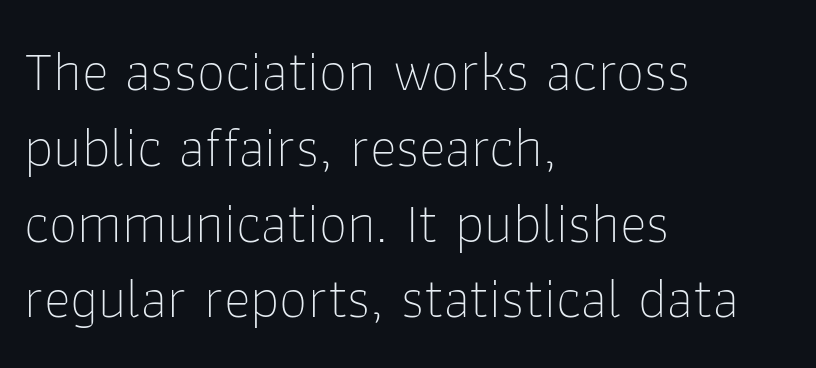
The image shows 57 px thin sans-serif type, upright; set left-aligned, normal line spacing (1.33x), normal letter spacing, not underlined; low stroke contrast and a medium x-height.
